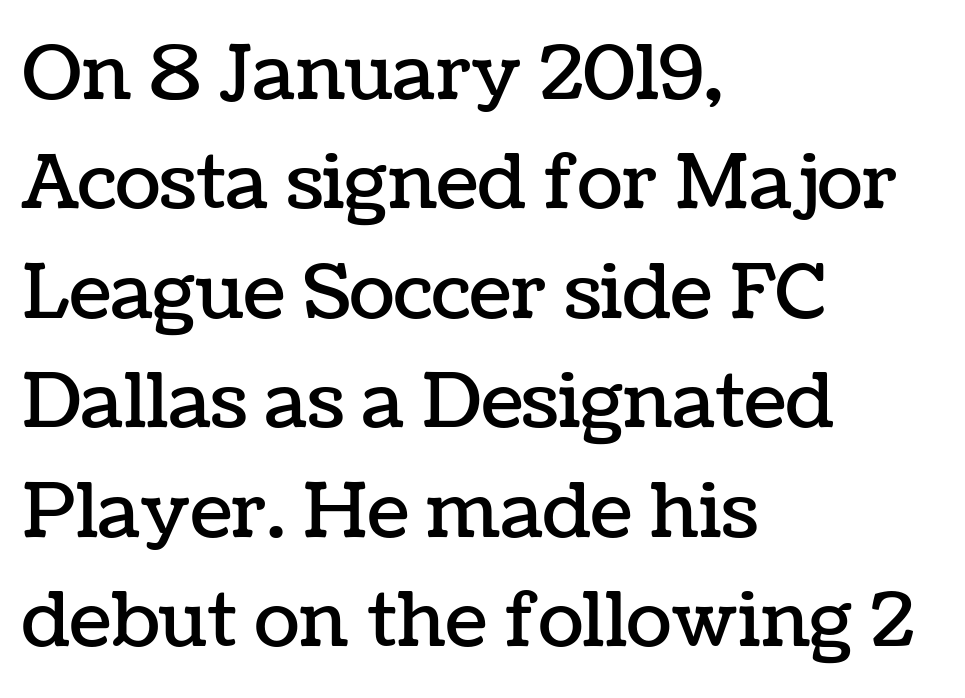
Leading: standard. A bare baseline throughout the passage. A roman cut, with each character standing at attention. Spacing verdict: proportional, widths tailored to each character. Alignment: flush left. Nobody touched the tracking dial on this one.
